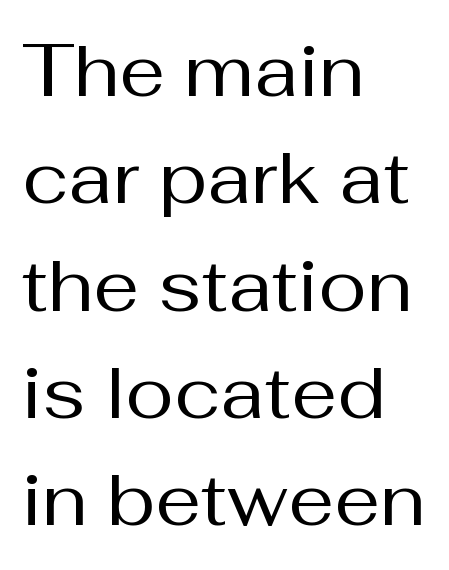
Stroke mass is kept to a normal reading level or below. Vertical strokes here are truly vertical. Each row of text sits above clean, open space. Compared with typical body copy, the letter spacing here is the same. Looks like regular typesetting: each glyph gets only the width it needs.
